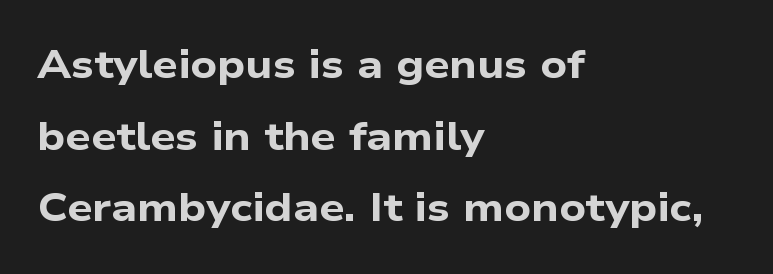
Q: Is the text bold? A: Yes.
Q: Is the typeface a serif or a sans-serif typeface? A: Sans-serif.
Q: Is the text underlined? A: No.
Q: How is the paragraph aligned? A: Left-aligned.
Q: Is the spacing between letters normal or unusually wide? A: Normal.
Q: Width (condensed, normal, or wide)? A: Wide.
Q: Stroke contrast? A: Low.
Q: x-height? A: Medium.
Q: Monospaced? A: No.
